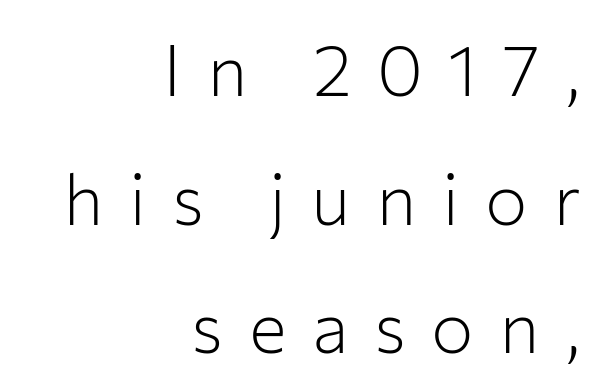
{"serif": "no", "italic": "no", "bold": "no", "weight": "light", "width": "normal", "stroke_contrast": "low", "x_height": "medium", "monospaced": "no", "underline": "no", "align": "right", "line_spacing_ratio": 1.81, "letter_spacing": "wide", "letter_spacing_em": 0.36, "glyph_px": 71}
